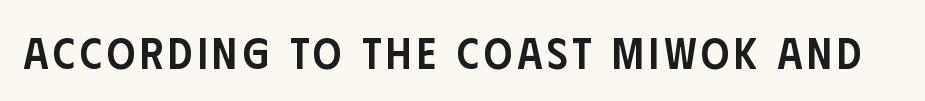
{"serif": "no", "italic": "no", "bold": "semi", "weight": "semibold", "width": "condensed", "stroke_contrast": "low", "x_height": "large", "monospaced": "no", "underline": "no", "glyph_px": 44}
